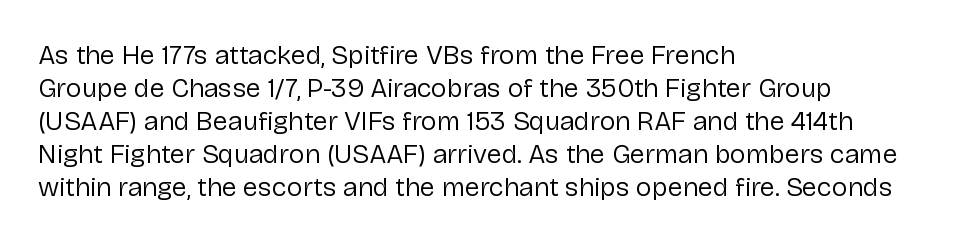
Q: Is the text bold? A: No.
Q: Is the text italic (slanted)? A: No, it is upright.
Q: Is the text underlined? A: No.
Q: How is the paragraph aligned? A: Left-aligned.
Q: Is the spacing between letters normal or unusually wide? A: Normal.
